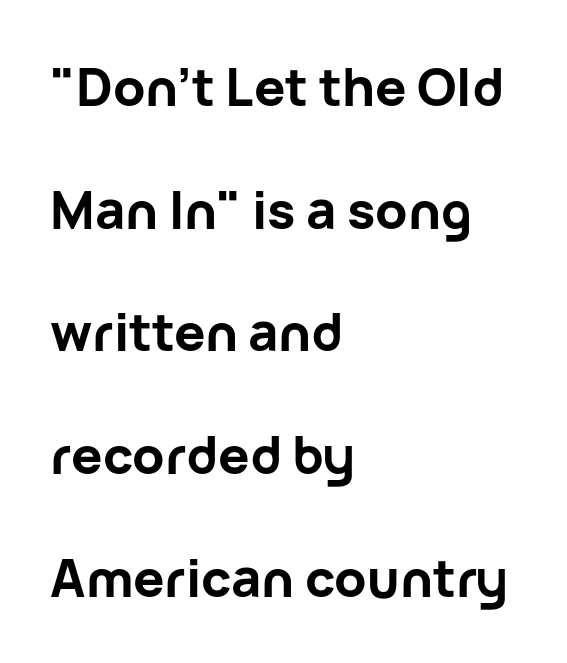
Short and long lines alike share a common starting point at left. Grotesque or geometric, the face here clearly has no serifs. A roman cut, with each character standing at attention. Has an underline been added? It has not.
